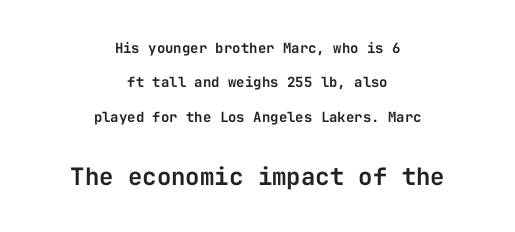
Q: Is the text italic (slanted)? A: No, it is upright.
Q: Is the text underlined? A: No.
Q: How is the paragraph aligned? A: Centered.
Q: Is the spacing between letters normal or unusually wide? A: Normal.
Q: Is the spacing between lines tight, normal or loose? A: Loose.
Q: Which block of text is set in a larger size, the first (top) or the second (bottom)? A: The second (bottom) one.
